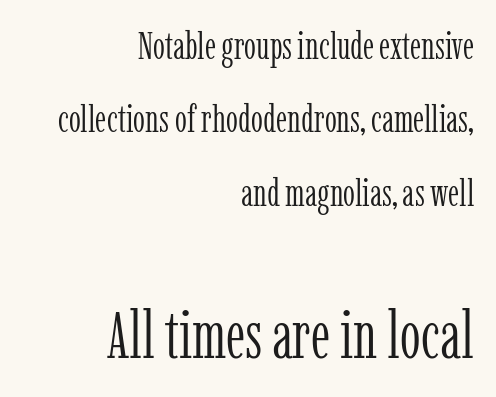
The image shows 66 px light, condensed serif type, upright; set right-aligned, loose line spacing (1.93x), normal letter spacing, not underlined; the second (bottom) block is 1.74x larger; low stroke contrast and a medium x-height.
